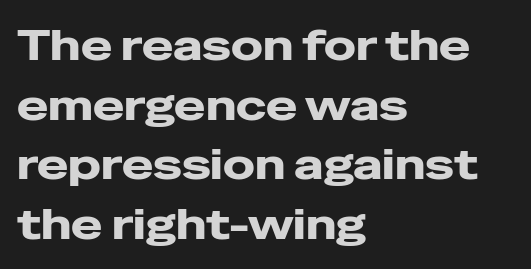
The image shows 42 px heavy, wide sans-serif type, upright; set left-aligned, normal line spacing (1.42x), normal letter spacing, not underlined; low stroke contrast and a medium x-height.
